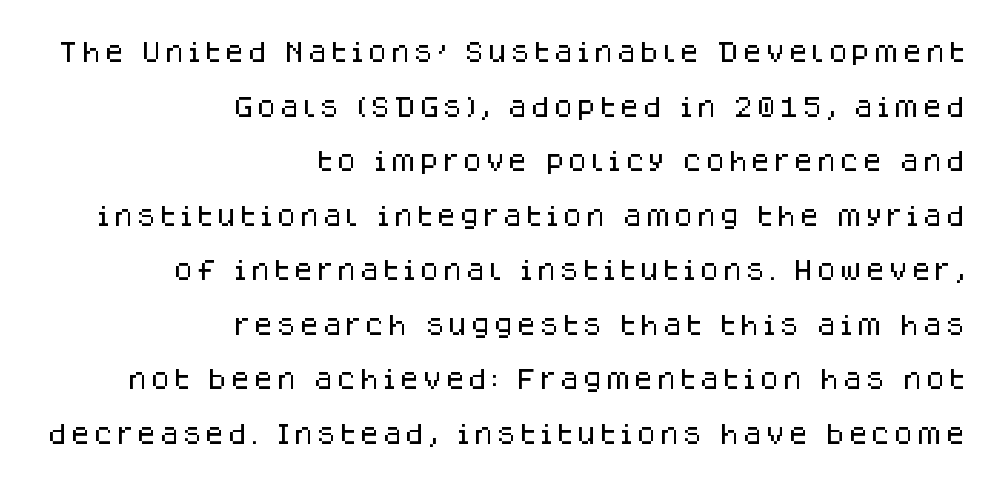
Vertically, the passage feels expansive, rows floating well apart. It's the straight-up-and-down kind of type. Lines of text with bare space underneath. A student would call this right alignment; a typographer would say flush right, rag left.
